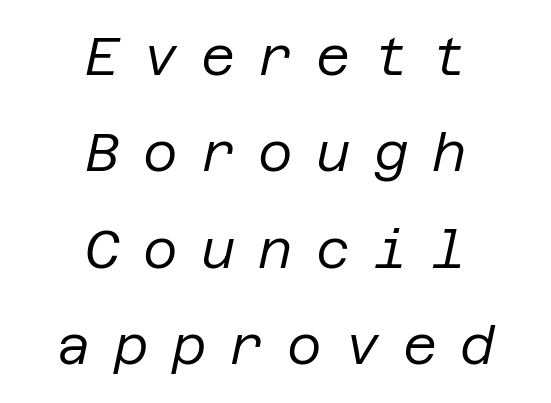
The rag falls on both sides of this text block equally. Glyph-to-glyph distance is far greater than everyday printed text. Descenders are the only things crossing below the line. The passage shown is not bold in any degree. Emphasis-style slanted type is in use.
